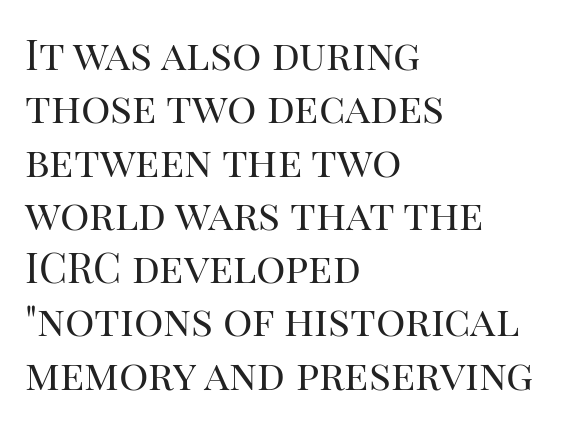
The image shows 41 px regular-weight serif type, upright; set left-aligned, normal line spacing (1.3x), normal letter spacing, not underlined; high stroke contrast and a large x-height.
